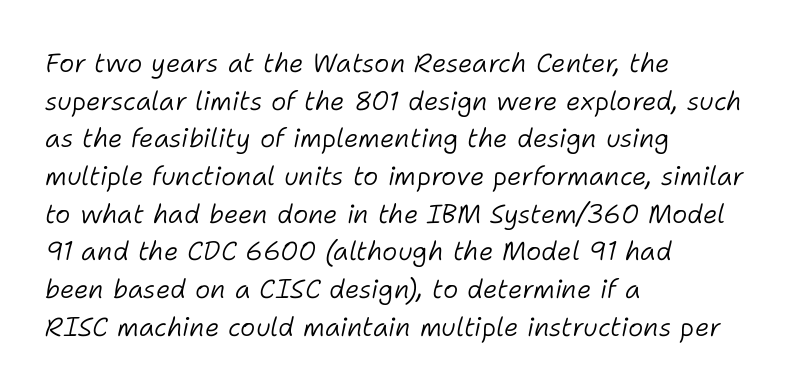
{"italic": "yes", "lean": "right", "slant_degrees": 11, "bold": "no", "underline": "no", "align": "left", "line_spacing": "normal", "line_spacing_ratio": 1.45, "letter_spacing": "normal", "letter_spacing_em": 0.0, "glyph_px": 26}
